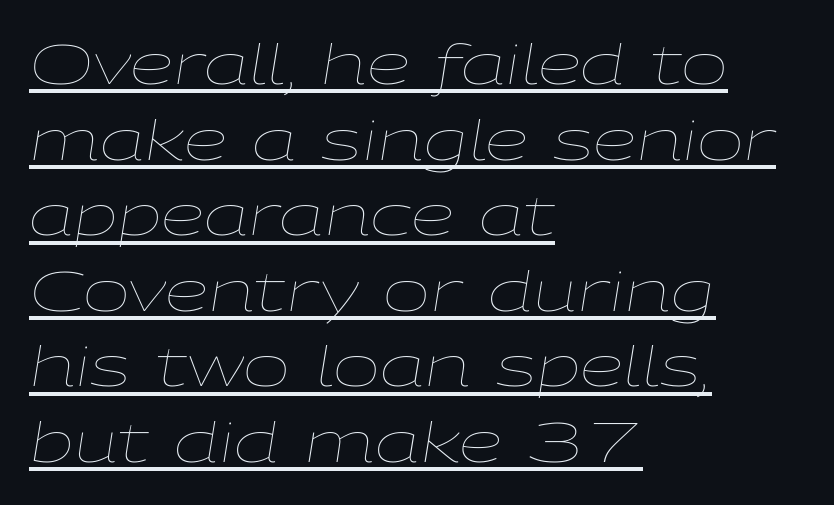
The image shows 56 px thin, wide type, italic (leaning right); set left-aligned, normal line spacing (1.35x), normal letter spacing, underlined; low stroke contrast and a medium x-height.
